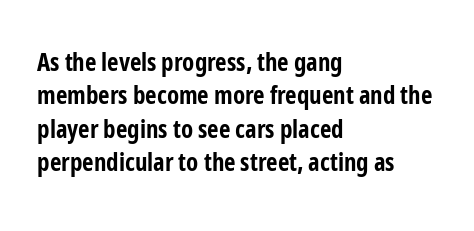
Q: Is the text bold? A: Yes.
Q: Is the text italic (slanted)? A: No, it is upright.
Q: Is the text underlined? A: No.
Q: How is the paragraph aligned? A: Left-aligned.
Q: Is the spacing between letters normal or unusually wide? A: Normal.
Q: Is the spacing between lines tight, normal or loose? A: Normal.
